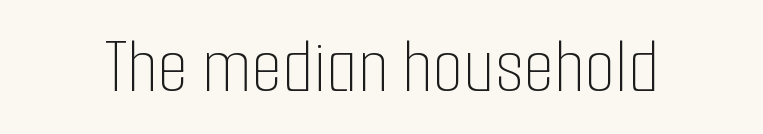
You can tell it's not italic because the verticals are truly vertical. Nothing heavy about these letters — not bold at all. The words here are not underlined. These lines are rendered in a variable-pitch font. Nobody touched the tracking dial on this one.
